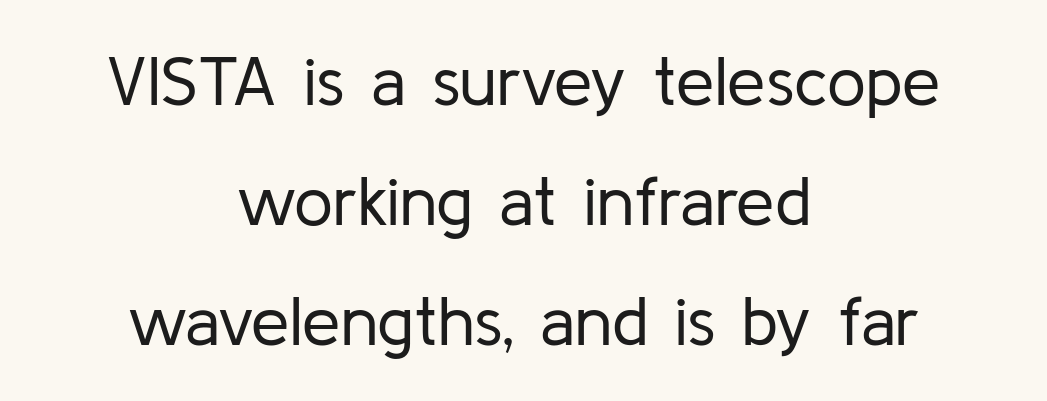
Q: Is the text bold? A: No.
Q: Is the text italic (slanted)? A: No, it is upright.
Q: Is the typeface a serif or a sans-serif typeface? A: Sans-serif.
Q: Is the text underlined? A: No.
Q: How is the paragraph aligned? A: Centered.
Q: Is the spacing between letters normal or unusually wide? A: Normal.
Q: Width (condensed, normal, or wide)? A: Normal.
Q: Stroke contrast? A: Low.
Q: x-height? A: Medium.
Q: Monospaced? A: No.
